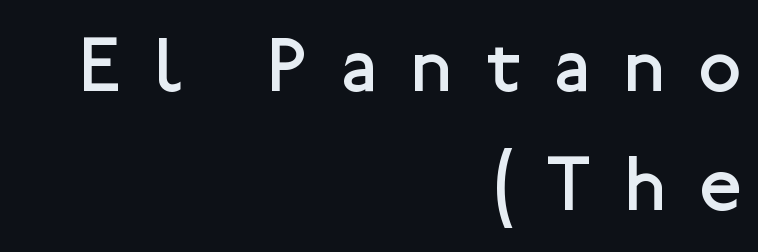
Quick note: underline off. Right-aligned paragraph, ragged on the left. The cut favours lightness, reaching ordinary text weight at its darkest. This block has exactly the height ordinary leading produces.
